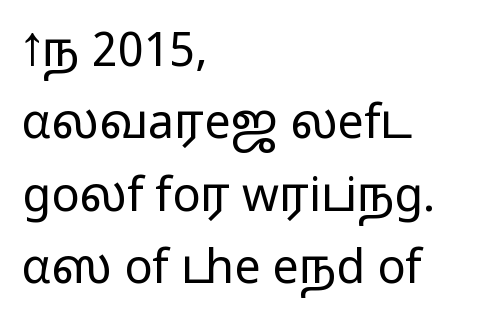
Serif or sans? Sans — the stroke terminals are bare. Bold? No — there's no thickening of the strokes. Where is the straight margin? On the left. The lines sit at an ordinary, default distance from one another. Style check: upright. Type without underlining.
